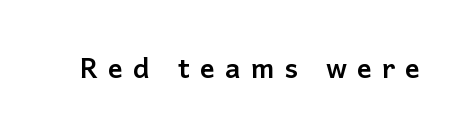
{"serif": "no", "italic": "no", "width": "normal", "stroke_contrast": "low", "x_height": "medium", "monospaced": "no", "underline": "no", "letter_spacing": "wide", "letter_spacing_em": 0.27, "glyph_px": 37}
